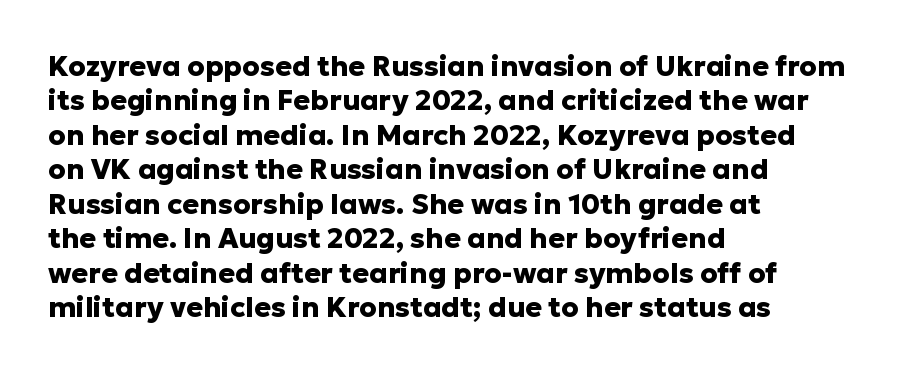
Anything drawn beneath the words? Only blank space. Words appear dense and cohesive because spacing is normal. Regarding serifs, this sample does without them. Line starts are locked; line ends wander.
